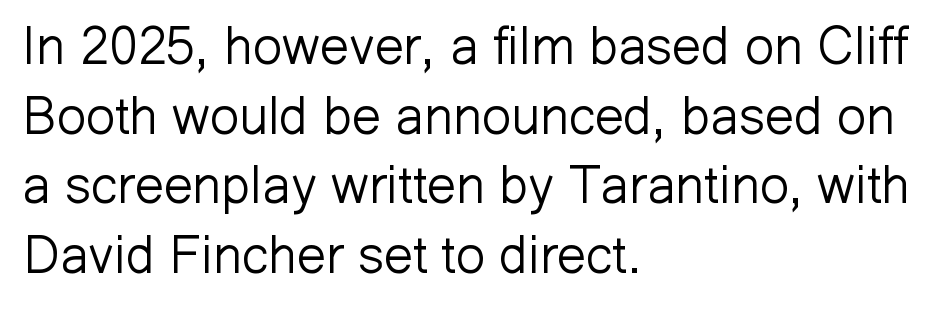
Q: Is the text bold? A: No.
Q: Is the text italic (slanted)? A: No, it is upright.
Q: Is the typeface a serif or a sans-serif typeface? A: Sans-serif.
Q: Is the text underlined? A: No.
Q: How is the paragraph aligned? A: Left-aligned.
Q: Is the spacing between letters normal or unusually wide? A: Normal.
Q: Is the spacing between lines tight, normal or loose? A: Normal.
Q: Width (condensed, normal, or wide)? A: Normal.
Q: Stroke contrast? A: Low.
Q: x-height? A: Medium.
Q: Monospaced? A: No.
